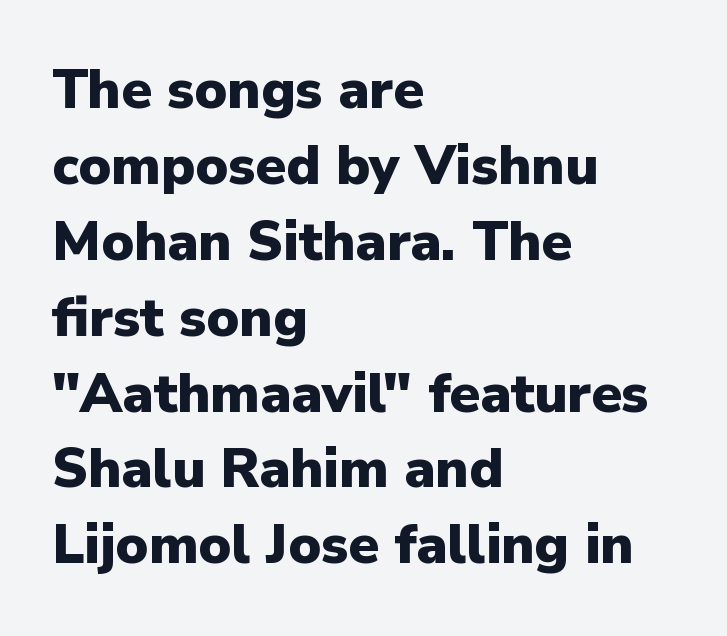
Summary of vertical rhythm: regular, with standard interline spacing. A roman cut, with each character standing at attention. Nobody drew a line under any word here. Think of a printed novel: that variable character pitch is what you see here. Serif or sans? Sans — the stroke terminals are bare.
